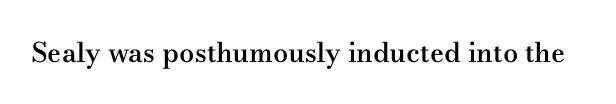
{"italic": "no", "bold": "semi", "underline": "no", "letter_spacing": "normal", "letter_spacing_em": 0.0, "glyph_px": 27}
